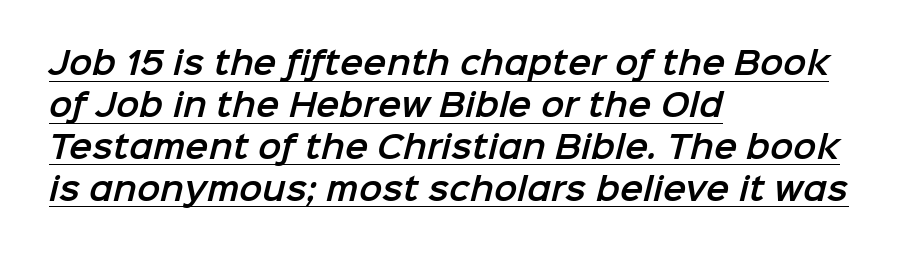
Default kerning and tracking; the words read as compact shapes. The rendered words wear a rule along their underside. The rendering uses natural spacing where letterforms have individual widths. Does the leading feel generous? No, just average.
